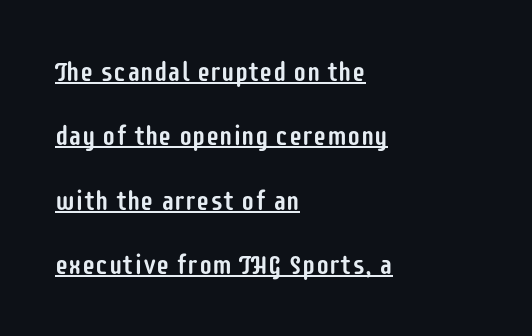
Q: Is the text italic (slanted)? A: No, it is upright.
Q: Is the text underlined? A: Yes.
Q: How is the paragraph aligned? A: Left-aligned.
Q: Is the spacing between letters normal or unusually wide? A: Normal.
Q: Is the spacing between lines tight, normal or loose? A: Loose.
